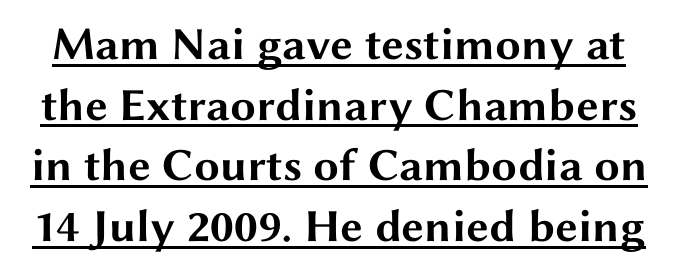
The image shows 46 px bold, wide sans-serif type, upright; set normal line spacing (1.32x), normal letter spacing, underlined; medium stroke contrast and a medium x-height.
